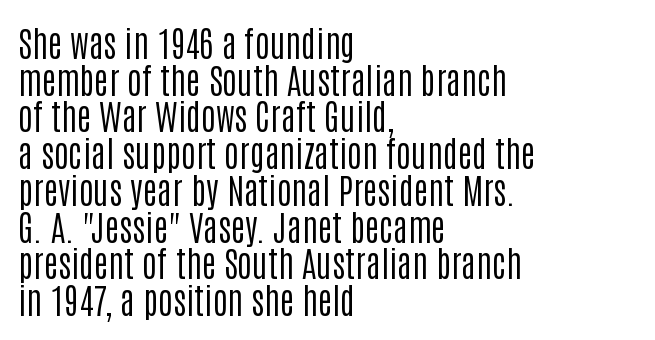
{"serif": "no", "italic": "no", "bold": "no", "weight": "regular", "width": "condensed", "stroke_contrast": "low", "x_height": "large", "monospaced": "no", "underline": "no", "align": "left", "line_spacing": "tight", "line_spacing_ratio": 1.05, "letter_spacing": "normal", "letter_spacing_em": 0.0, "glyph_px": 35}
